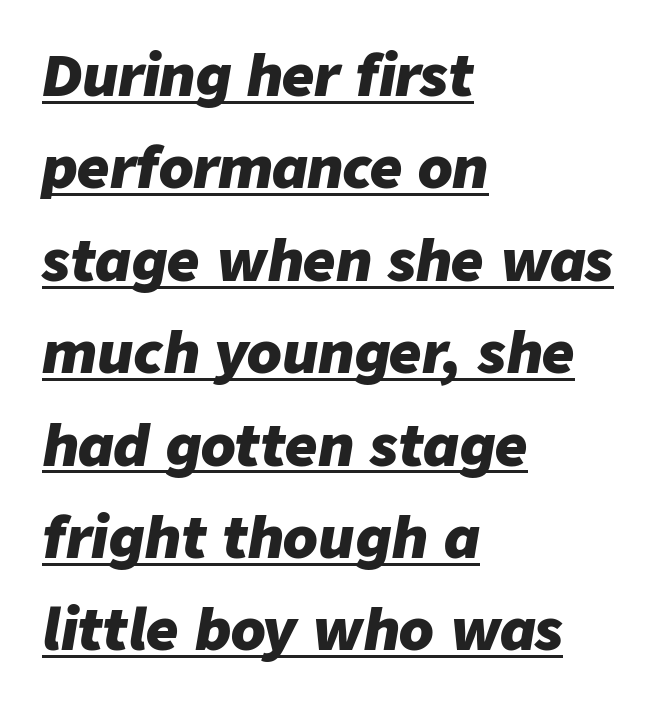
{"italic": "yes", "lean": "right", "slant_degrees": 9, "bold": "yes", "weight": "heavy", "width": "normal", "stroke_contrast": "low", "x_height": "medium", "monospaced": "no", "underline": "yes", "align": "left", "line_spacing": "normal", "line_spacing_ratio": 1.65, "letter_spacing": "normal", "letter_spacing_em": 0.0, "glyph_px": 56}
